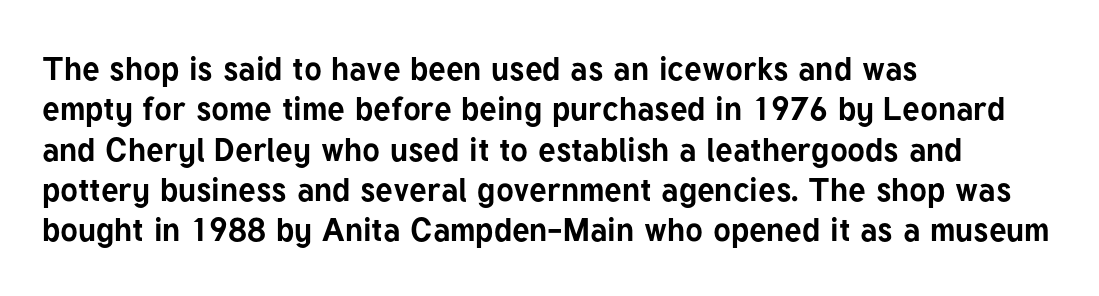
Q: Is the text bold? A: Yes.
Q: Is the text italic (slanted)? A: No, it is upright.
Q: Is the typeface a serif or a sans-serif typeface? A: Sans-serif.
Q: Is the text underlined? A: No.
Q: How is the paragraph aligned? A: Left-aligned.
Q: Is the spacing between letters normal or unusually wide? A: Normal.
Q: Width (condensed, normal, or wide)? A: Normal.
Q: Stroke contrast? A: Low.
Q: x-height? A: Medium.
Q: Monospaced? A: No.
